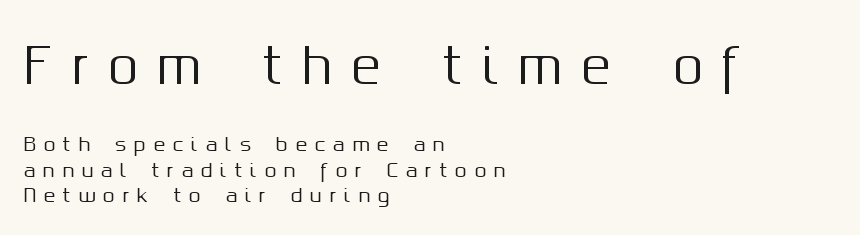
Q: Is the text italic (slanted)? A: No, it is upright.
Q: Is the typeface a serif or a sans-serif typeface? A: Sans-serif.
Q: Is the text underlined? A: No.
Q: How is the paragraph aligned? A: Left-aligned.
Q: Is the spacing between letters normal or unusually wide? A: Unusually wide.
Q: Is the spacing between lines tight, normal or loose? A: Normal.
Q: Which block of text is set in a larger size, the first (top) or the second (bottom)? A: The first (top) one.
Q: Width (condensed, normal, or wide)? A: Normal.
Q: Stroke contrast? A: Medium.
Q: x-height? A: Medium.
Q: Monospaced? A: No.
